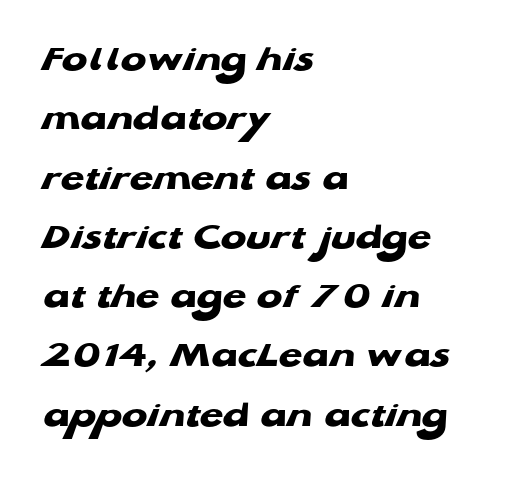
The image shows 38 px heavy, wide sans-serif type; set left-aligned, normal line spacing (1.56x), normal letter spacing, not underlined; low stroke contrast and a medium x-height.
